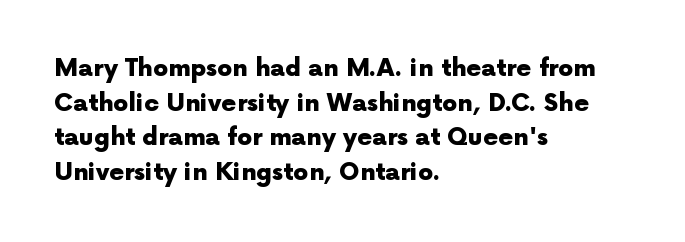
Rule under the text: the space is simply empty. Nothing unusual about the tracking: characters are spaced as the font intends. Leading: standard. This sample uses an upright cut, with every glyph sitting square on the baseline. Set as a true bold cut, around the 700 mark. Line beginnings align vertically; line endings do not.
